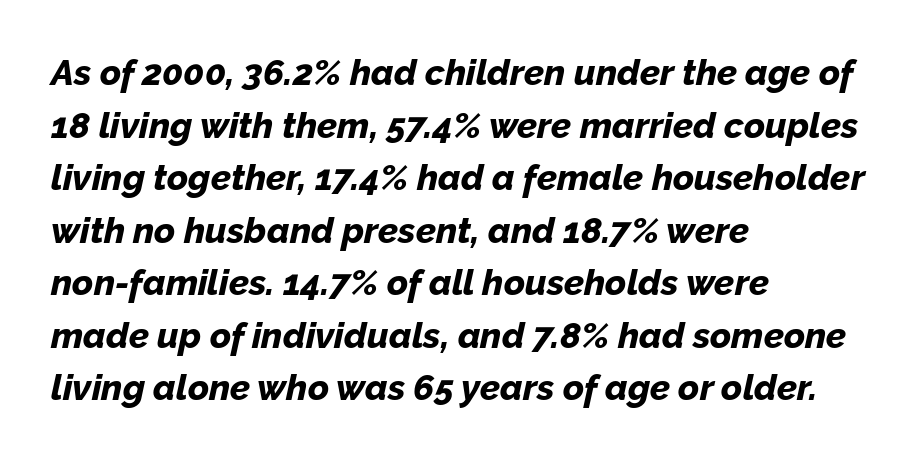
The image shows 36 px bold type, italic (leaning right); set left-aligned, normal line spacing (1.46x), normal letter spacing, not underlined; low stroke contrast and a medium x-height.
